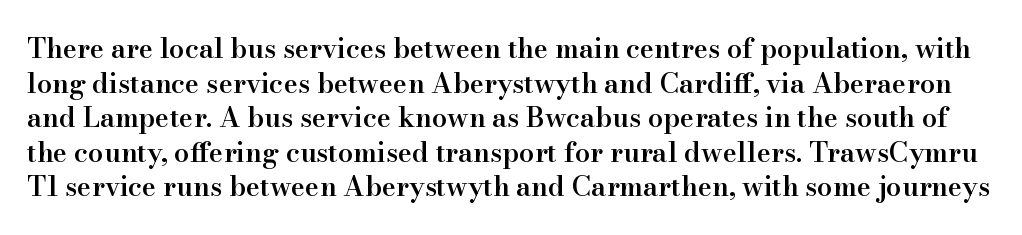
As a designer I'd log this as weight 600, semibold. How would I describe the line gaps? Plain and ordinary. Plain, unruled lines of type. Inter-character spacing is left at the font's built-in metrics. Posture: vertical.
